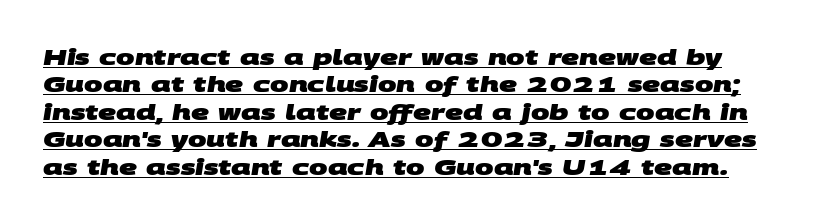
{"bold": "yes", "underline": "yes", "line_spacing": "normal", "line_spacing_ratio": 1.25, "letter_spacing": "normal", "letter_spacing_em": 0.0, "glyph_px": 22}
